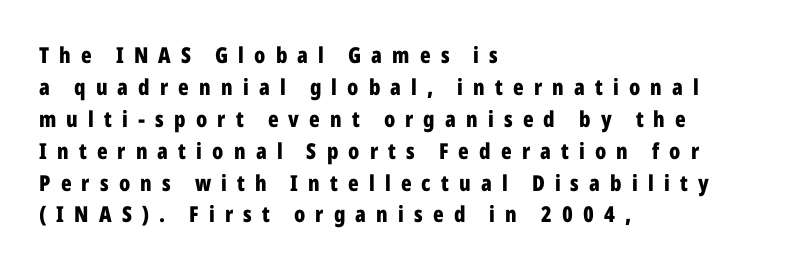
Q: Is the text bold? A: Yes.
Q: Is the text italic (slanted)? A: No, it is upright.
Q: Is the text underlined? A: No.
Q: How is the paragraph aligned? A: Left-aligned.
Q: Is the spacing between letters normal or unusually wide? A: Unusually wide.
Q: Is the spacing between lines tight, normal or loose? A: Normal.
